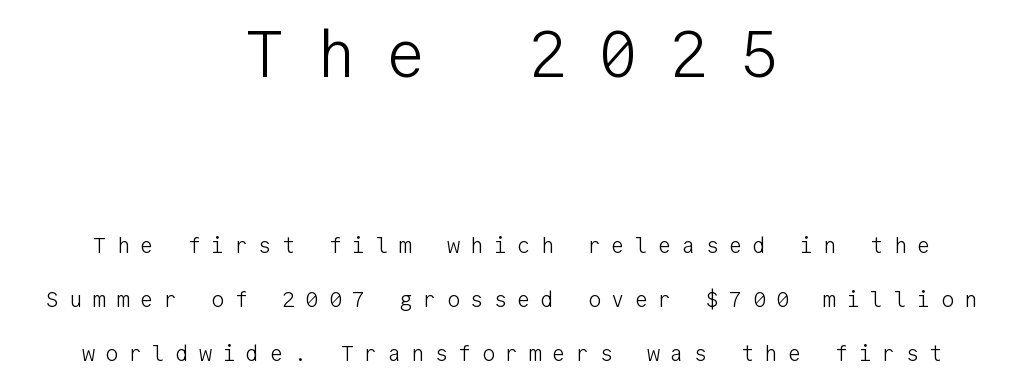
Q: Is the text bold? A: No.
Q: Is the text italic (slanted)? A: No, it is upright.
Q: Is the typeface a serif or a sans-serif typeface? A: Sans-serif.
Q: Is the text underlined? A: No.
Q: How is the paragraph aligned? A: Centered.
Q: Is the spacing between letters normal or unusually wide? A: Unusually wide.
Q: Is the spacing between lines tight, normal or loose? A: Loose.
Q: Which block of text is set in a larger size, the first (top) or the second (bottom)? A: The first (top) one.
Q: Width (condensed, normal, or wide)? A: Normal.
Q: Stroke contrast? A: Low.
Q: x-height? A: Medium.
Q: Monospaced? A: Yes.
